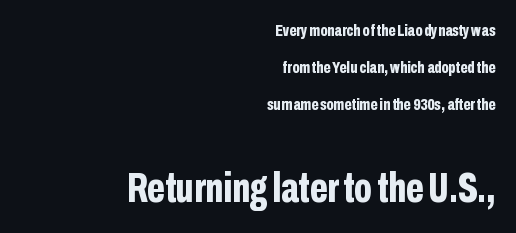
Q: Is the text bold? A: Yes.
Q: Is the text italic (slanted)? A: No, it is upright.
Q: Is the typeface a serif or a sans-serif typeface? A: Sans-serif.
Q: Is the text underlined? A: No.
Q: How is the paragraph aligned? A: Right-aligned.
Q: Is the spacing between letters normal or unusually wide? A: Normal.
Q: Is the spacing between lines tight, normal or loose? A: Loose.
Q: Which block of text is set in a larger size, the first (top) or the second (bottom)? A: The second (bottom) one.
Q: Width (condensed, normal, or wide)? A: Condensed.
Q: Stroke contrast? A: Low.
Q: x-height? A: Medium.
Q: Monospaced? A: No.
